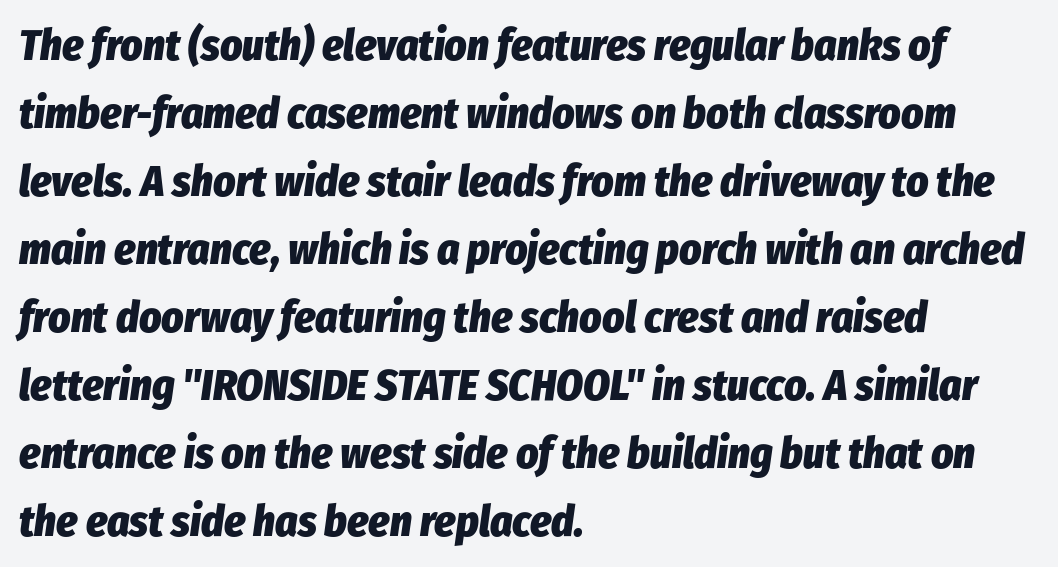
Q: Is the text bold? A: Yes.
Q: Is the text italic (slanted)? A: Yes, it leans right by about 8 degrees.
Q: Is the text underlined? A: No.
Q: How is the paragraph aligned? A: Left-aligned.
Q: Is the spacing between letters normal or unusually wide? A: Normal.
Q: Is the spacing between lines tight, normal or loose? A: Normal.
Q: Width (condensed, normal, or wide)? A: Condensed.
Q: Stroke contrast? A: Low.
Q: x-height? A: Medium.
Q: Monospaced? A: No.
